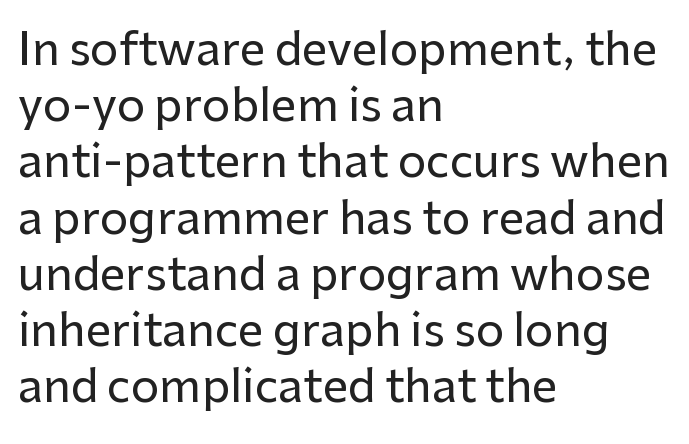
The image shows 45 px sans-serif type, upright; set left-aligned, normal line spacing (1.25x), normal letter spacing, not underlined; low stroke contrast and a medium x-height.
